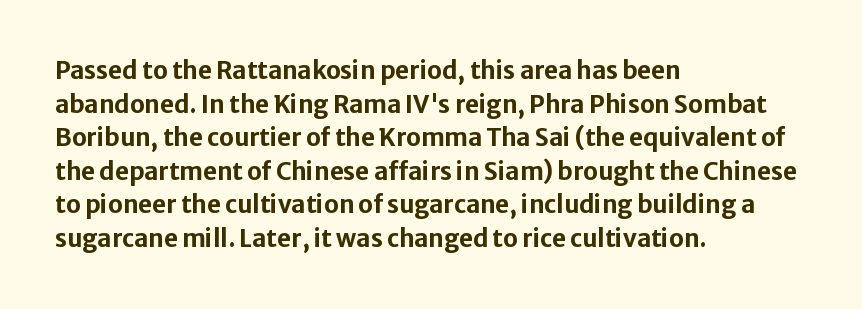
Q: Is the text bold? A: Yes.
Q: Is the text italic (slanted)? A: No, it is upright.
Q: Is the text underlined? A: No.
Q: How is the paragraph aligned? A: Left-aligned.
Q: Is the spacing between letters normal or unusually wide? A: Normal.
Q: Is the spacing between lines tight, normal or loose? A: Normal.
